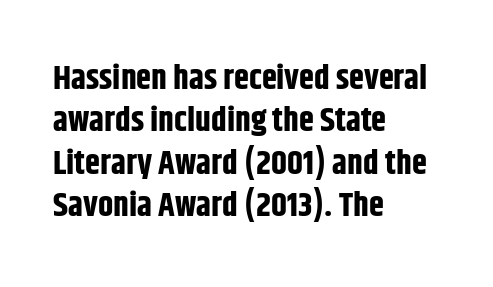
Descender tails drop into unmarked territory. The leading is moderate, giving the passage an even texture. Heavy-handed strokes throughout: this text is bold. The rendering keeps characters at their native spacing. Do the characters align in a grid? No, the font is proportional. Regarding serifs, this sample does without them.
